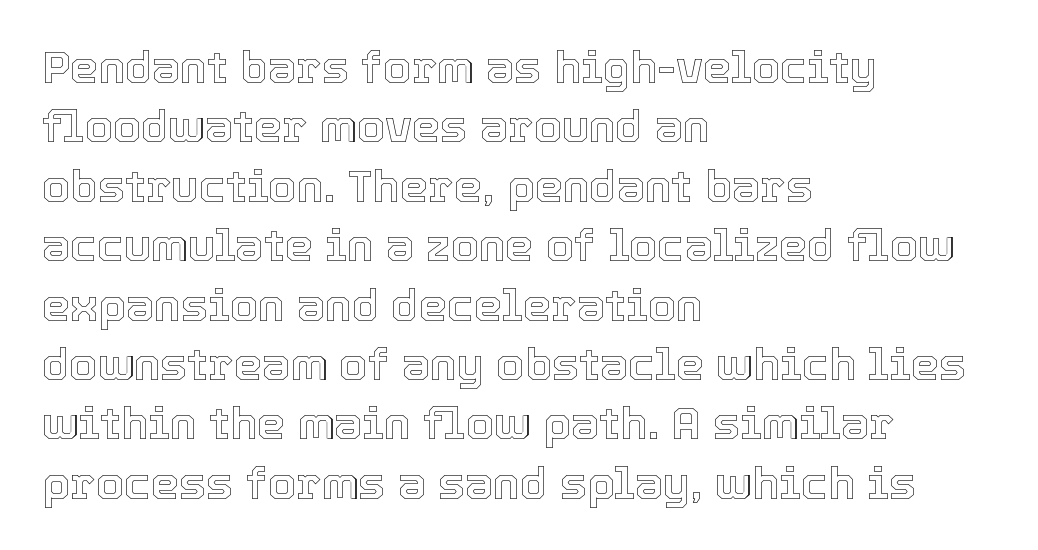
The image shows 45 px text type, upright; set left-aligned, normal line spacing (1.32x), normal letter spacing, not underlined; a medium x-height.
